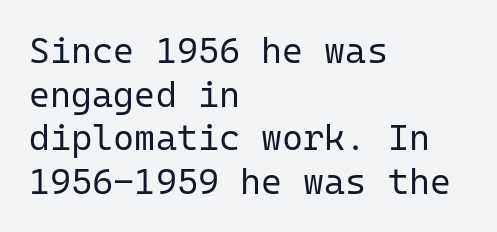
Any mark beneath the type? The region is blank. Stroke mass is kept to a normal reading level or below. Notice how the stems are strictly vertical — no italics here. How are the letters spaced? Ordinarily, with no added tracking. Teacher's note: observe the even left margin — that is flush-left alignment.
